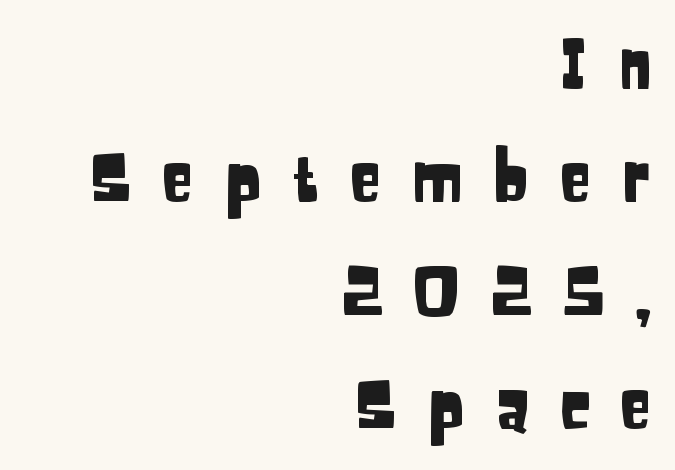
{"serif": "no", "italic": "no", "width": "condensed", "stroke_contrast": "low", "x_height": "large", "monospaced": "no", "underline": "no", "align": "right", "line_spacing": "normal", "line_spacing_ratio": 1.69, "letter_spacing": "wide", "letter_spacing_em": 0.43, "glyph_px": 67}
